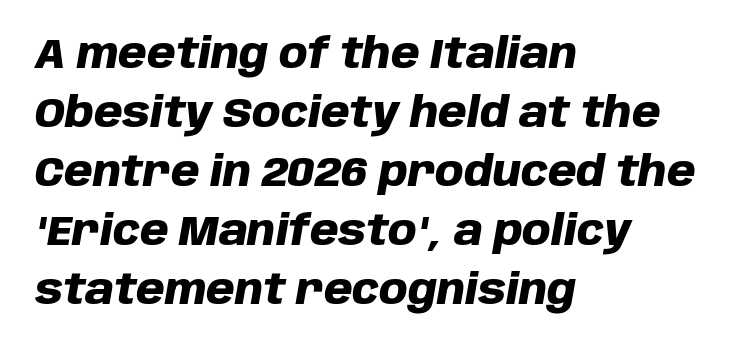
{"italic": "yes", "lean": "right", "slant_degrees": 10, "bold": "yes", "weight": "heavy", "width": "normal", "stroke_contrast": "low", "x_height": "large", "monospaced": "no", "underline": "no", "align": "left", "line_spacing": "normal", "line_spacing_ratio": 1.44, "letter_spacing": "normal", "letter_spacing_em": 0.0, "glyph_px": 41}
